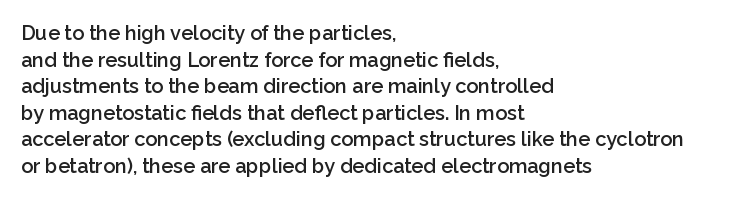
Q: Is the text bold? A: Semi-bold.
Q: Is the text italic (slanted)? A: No, it is upright.
Q: Is the text underlined? A: No.
Q: How is the paragraph aligned? A: Left-aligned.
Q: Is the spacing between letters normal or unusually wide? A: Normal.
Q: Is the spacing between lines tight, normal or loose? A: Normal.
